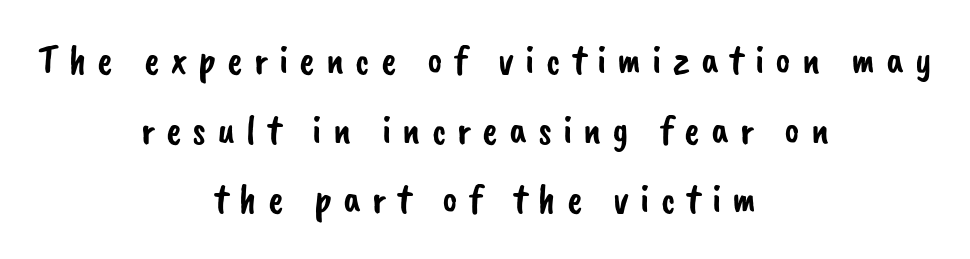
Serif or sans? Sans — the stroke terminals are bare. This sample keeps an unexceptional amount of space between lines. The line texture is sparse and dotted thanks to wide tracking. Clear beneath every line of the passage. Proportional: the letters do not fall into vertical columns. Compared with a flush-left layout, this one balances lines on the center instead.
